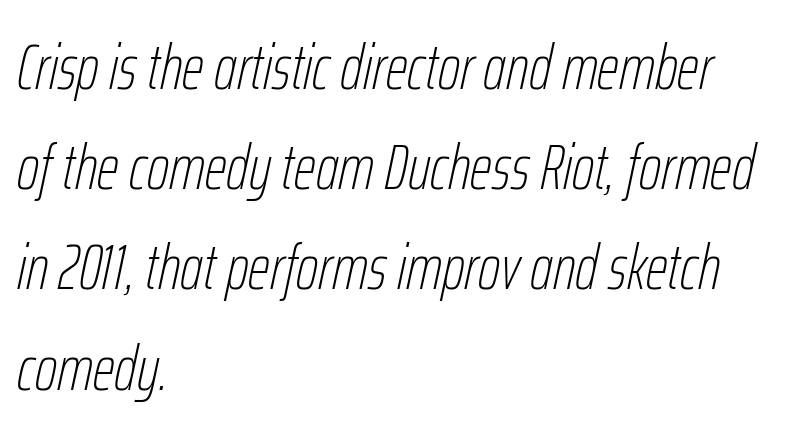
The image shows 63 px thin, condensed type, italic (leaning right); set left-aligned, normal line spacing (1.59x), normal letter spacing, not underlined; low stroke contrast and a medium x-height.
